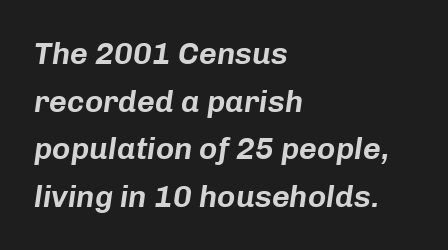
Q: Is the text italic (slanted)? A: Yes, it leans right by about 8 degrees.
Q: Is the text underlined? A: No.
Q: How is the paragraph aligned? A: Left-aligned.
Q: Is the spacing between letters normal or unusually wide? A: Normal.
Q: Is the spacing between lines tight, normal or loose? A: Normal.
Q: Width (condensed, normal, or wide)? A: Normal.
Q: Stroke contrast? A: Low.
Q: x-height? A: Medium.
Q: Monospaced? A: No.
